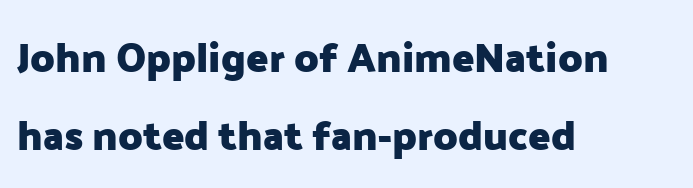
Q: Is the text bold? A: Yes.
Q: Is the text italic (slanted)? A: No, it is upright.
Q: Is the typeface a serif or a sans-serif typeface? A: Sans-serif.
Q: Is the text underlined? A: No.
Q: How is the paragraph aligned? A: Left-aligned.
Q: Is the spacing between letters normal or unusually wide? A: Normal.
Q: Is the spacing between lines tight, normal or loose? A: Loose.
Q: Width (condensed, normal, or wide)? A: Normal.
Q: Stroke contrast? A: Low.
Q: x-height? A: Medium.
Q: Monospaced? A: No.
